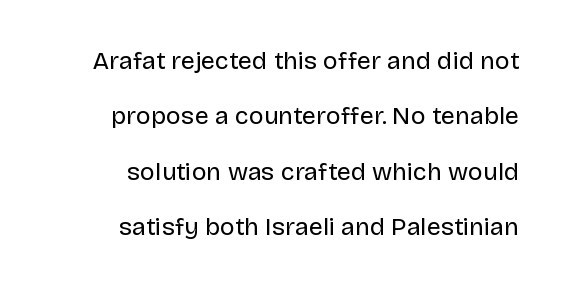
{"italic": "no", "bold": "no", "underline": "no", "align": "right", "line_spacing": "loose", "line_spacing_ratio": 2.22, "letter_spacing": "normal", "letter_spacing_em": 0.0, "glyph_px": 25}
